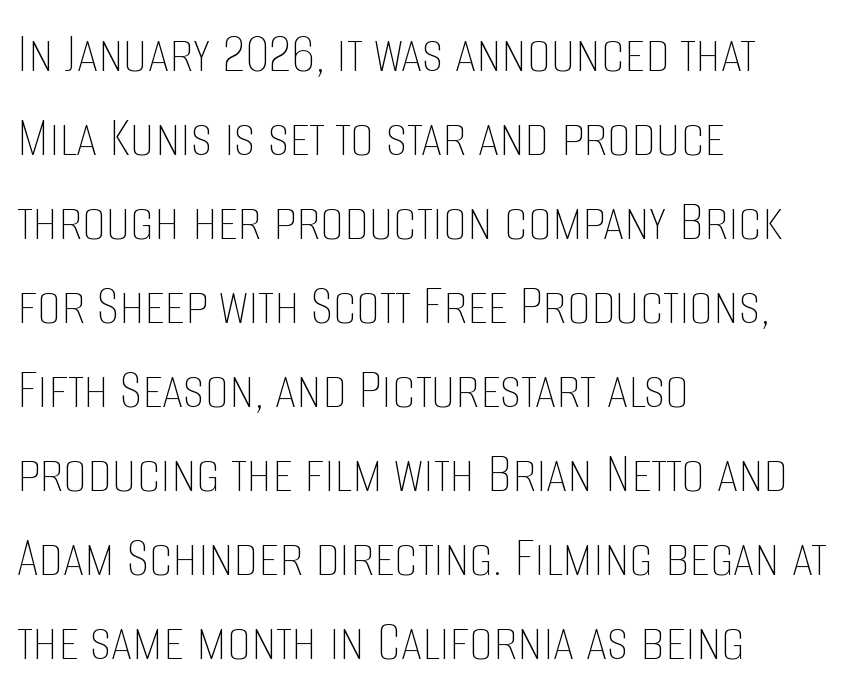
The image shows 60 px thin, condensed type, upright; set left-aligned, normal line spacing (1.4x), normal letter spacing, not underlined; low stroke contrast and a large x-height.
